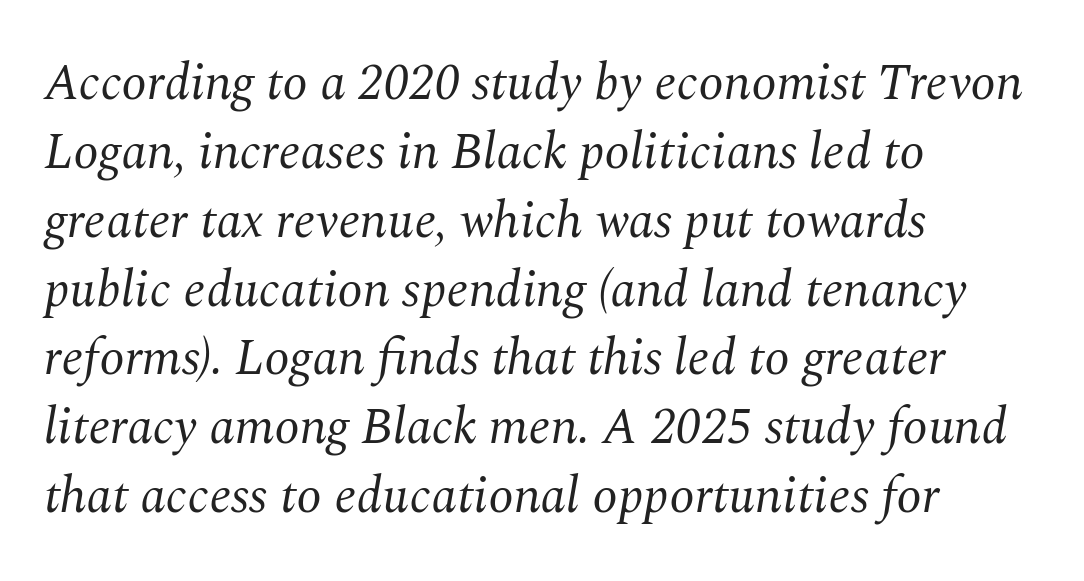
Letterform terminals end in serifs throughout the passage. The weight would be labelled regular, book, light, or lighter still. The glyphs are unaccompanied by any horizontal stroke below them. Each new line begins a customary step beneath the previous one. Is the letter spacing exaggerated? No — it looks like the ordinary default. Line starts are locked; line ends wander.
